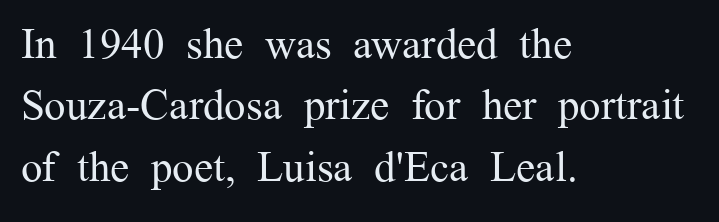
Where is the straight margin? On the left. The words here are not underlined. Think standard paragraph weight, or any step lighter than that. Upright lettering throughout.
